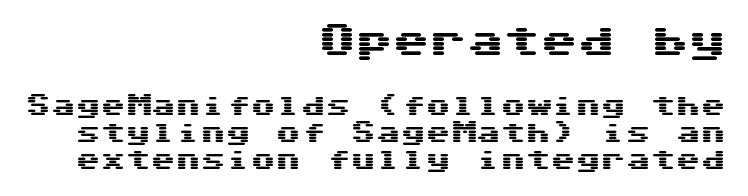
Q: Is the text italic (slanted)? A: No, it is upright.
Q: Is the typeface a serif or a sans-serif typeface? A: Sans-serif.
Q: Is the text underlined? A: No.
Q: How is the paragraph aligned? A: Right-aligned.
Q: Is the spacing between letters normal or unusually wide? A: Normal.
Q: Is the spacing between lines tight, normal or loose? A: Tight.
Q: Which block of text is set in a larger size, the first (top) or the second (bottom)? A: The first (top) one.
Q: Width (condensed, normal, or wide)? A: Wide.
Q: Stroke contrast? A: Medium.
Q: x-height? A: Medium.
